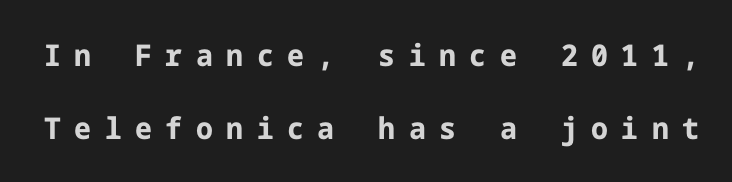
The image shows 30 px bold sans-serif type, upright; set loose line spacing (2.44x), unusually wide letter spacing (+0.45 em), not underlined; low stroke contrast and a medium x-height.
